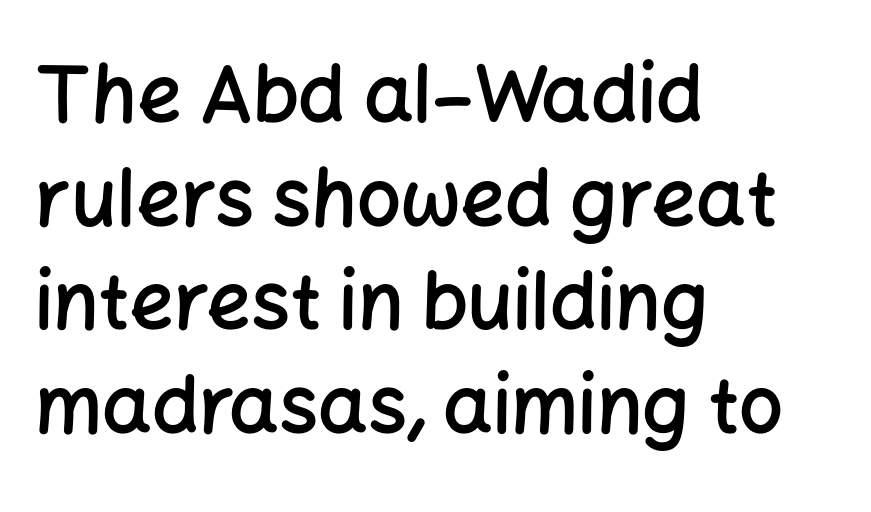
On the weight axis this lands at semibold, roughly 600. What stands out about the letter spacing? Nothing — it is the standard amount. The area under the type is left untouched. A student would call this left alignment; a typographer would say flush left, rag right.
